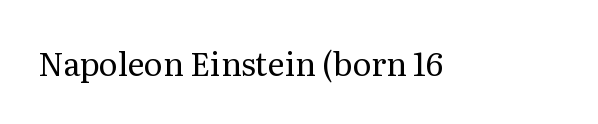
Has an underline been added? It has not. This sample has the flowing, uneven cadence of proportional lettering. No italicization has been applied; the sample stays upright. Serif or sans? Serif — the stroke terminals have little feet. Ink coverage per letter is moderate at most. How are the letters spaced? Ordinarily, with no added tracking.
